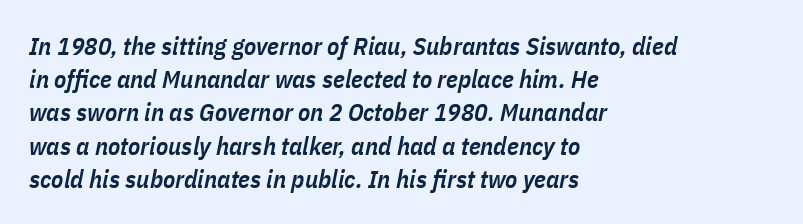
The image shows 25 px text type, italic (leaning right); set left-aligned, normal line spacing (1.33x), normal letter spacing, not underlined.
